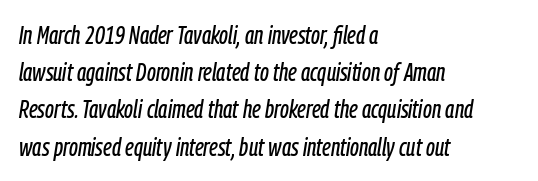
{"italic": "yes", "lean": "right", "slant_degrees": 9, "underline": "no", "align": "left", "line_spacing": "normal", "line_spacing_ratio": 1.49, "letter_spacing": "normal", "letter_spacing_em": 0.0, "glyph_px": 25}
